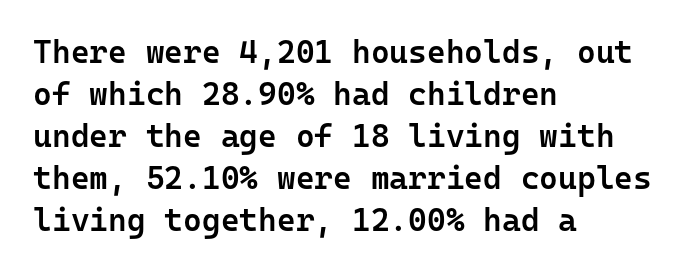
{"serif": "no", "italic": "no", "bold": "semi", "weight": "semibold", "width": "normal", "stroke_contrast": "low", "x_height": "medium", "monospaced": "yes", "underline": "no", "align": "left", "line_spacing": "normal", "line_spacing_ratio": 1.31, "letter_spacing": "normal", "letter_spacing_em": 0.0, "glyph_px": 32}
